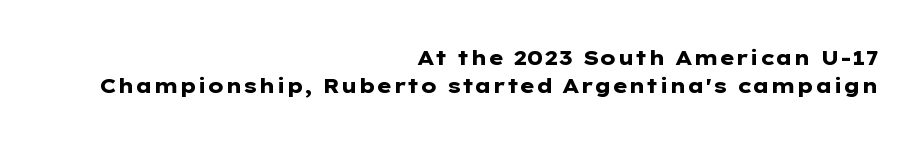
Posture: straight, roman, zero tilt. The glyphs are unaccompanied by any horizontal stroke below them. Nothing unusual about the tracking: characters are spaced as the font intends. The setting favours the right margin, as signatures and pull-quotes sometimes do. Evenly set lines give the paragraph a standard silhouette. The characters look thick and weighty, a clear bold.
